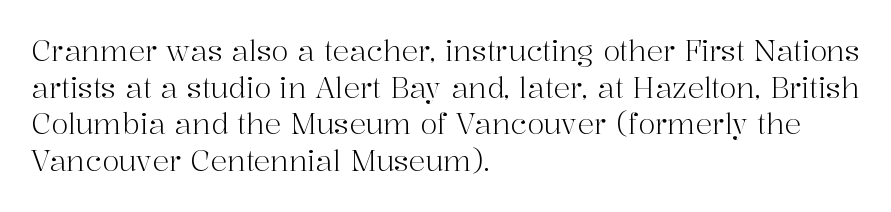
{"serif": "yes", "italic": "no", "bold": "no", "weight": "light", "width": "normal", "stroke_contrast": "high", "x_height": "medium", "monospaced": "no", "underline": "no", "align": "left", "line_spacing": "normal", "line_spacing_ratio": 1.31, "letter_spacing": "normal", "letter_spacing_em": 0.0, "glyph_px": 28}
